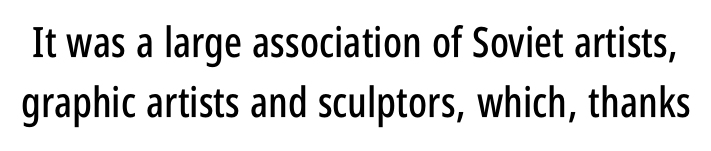
The image shows 42 px condensed sans-serif type, upright; set normal line spacing (1.44x), normal letter spacing, not underlined; low stroke contrast and a large x-height.
